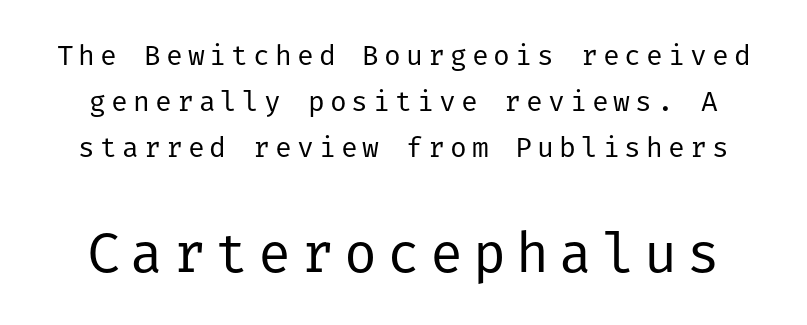
{"serif": "no", "italic": "no", "bold": "no", "weight": "regular", "width": "normal", "stroke_contrast": "low", "x_height": "medium", "underline": "no", "line_spacing": "normal", "line_spacing_ratio": 1.64, "larger_block": "second", "size_ratio": 1.96, "glyph_px": 55}
